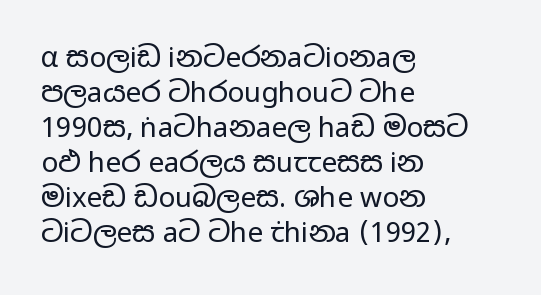
{"serif": "no", "italic": "no", "bold": "no", "weight": "regular", "width": "wide", "stroke_contrast": "low", "x_height": "medium", "monospaced": "no", "underline": "no", "align": "left", "line_spacing": "normal", "line_spacing_ratio": 1.25, "letter_spacing": "normal", "letter_spacing_em": 0.0, "glyph_px": 28}
